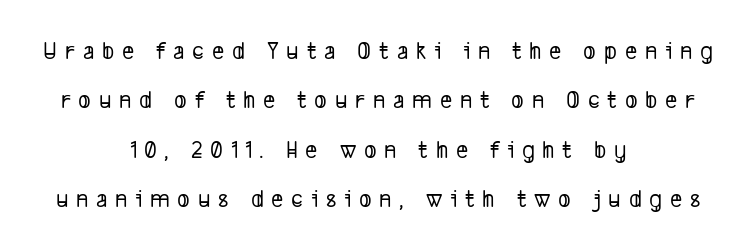
Q: Is the text underlined? A: No.
Q: How is the paragraph aligned? A: Centered.
Q: Is the spacing between letters normal or unusually wide? A: Unusually wide.
Q: Is the spacing between lines tight, normal or loose? A: Loose.
